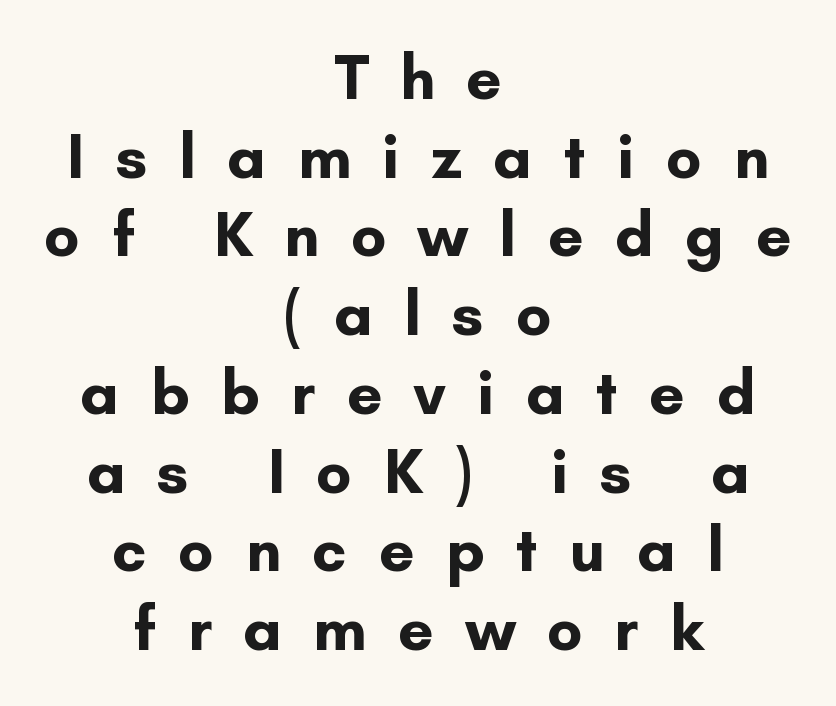
The letters are bold, with thick, heavy strokes. A normal amount of white space separates one row of letters from the next. Quick note: underline off. Style check: upright. Regarding serifs, this sample does without them. If you folded the block vertically in half, each line would mirror itself in length.
